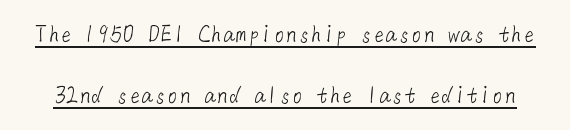
Q: Is the text bold? A: No.
Q: Is the text underlined? A: Yes.
Q: Is the spacing between letters normal or unusually wide? A: Normal.
Q: Is the spacing between lines tight, normal or loose? A: Loose.
